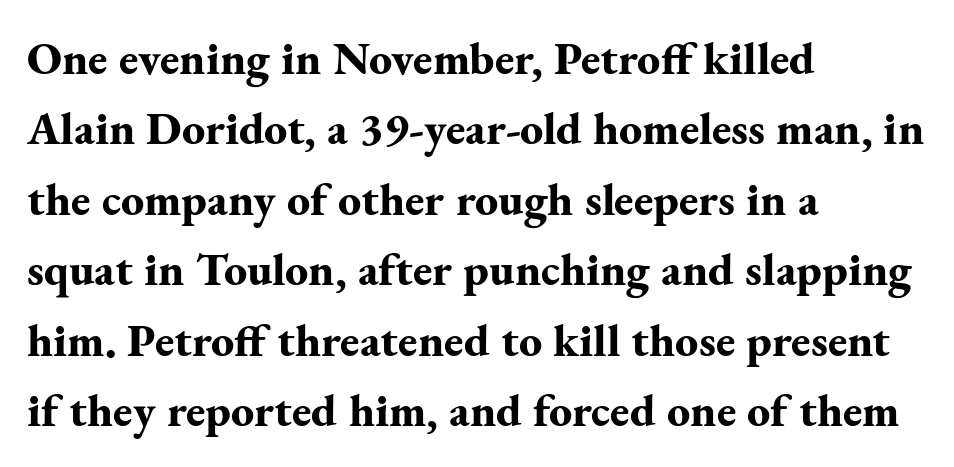
Q: Is the text bold? A: Yes.
Q: Is the text italic (slanted)? A: No, it is upright.
Q: Is the typeface a serif or a sans-serif typeface? A: Serif.
Q: Is the text underlined? A: No.
Q: How is the paragraph aligned? A: Left-aligned.
Q: Is the spacing between letters normal or unusually wide? A: Normal.
Q: Is the spacing between lines tight, normal or loose? A: Normal.
Q: Width (condensed, normal, or wide)? A: Normal.
Q: Stroke contrast? A: Medium.
Q: x-height? A: Small.
Q: Monospaced? A: No.
